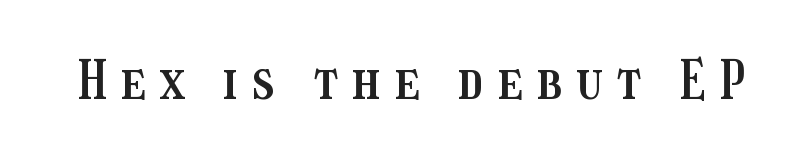
{"italic": "no", "width": "condensed", "stroke_contrast": "medium", "x_height": "medium", "monospaced": "no", "underline": "no", "letter_spacing": "wide", "letter_spacing_em": 0.27, "glyph_px": 53}
